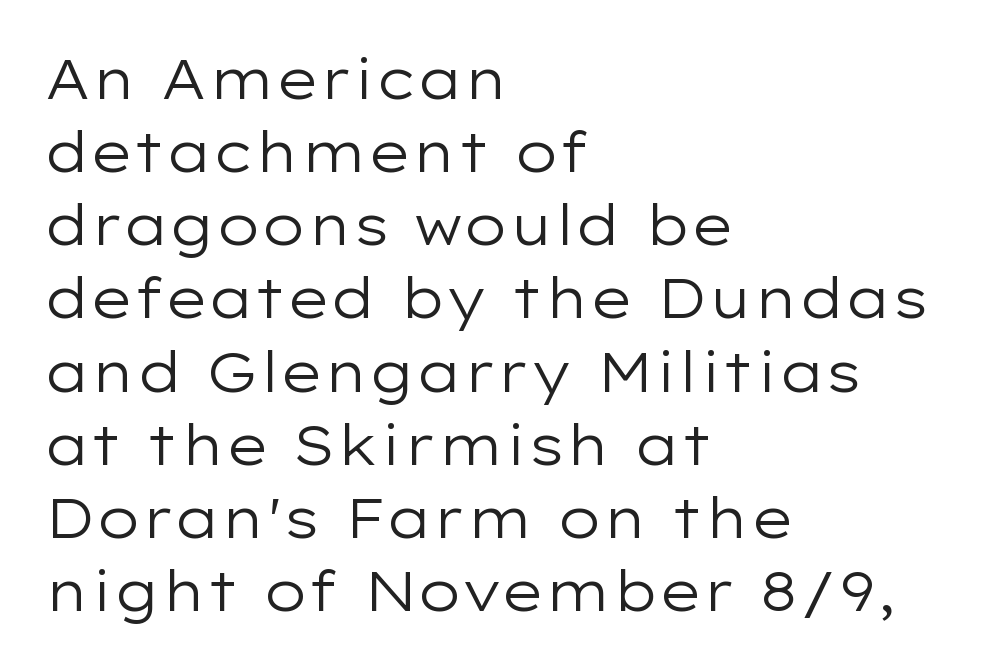
The image shows 55 px regular-weight, wide sans-serif type, upright; set left-aligned, normal line spacing (1.33x), normal letter spacing, not underlined; low stroke contrast and a medium x-height.
